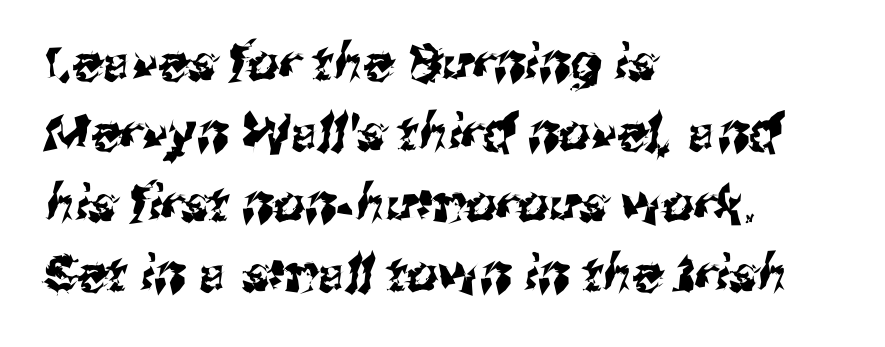
The image shows 50 px sans-serif type; set left-aligned, normal line spacing (1.41x), normal letter spacing, not underlined; medium stroke contrast and a medium x-height.
